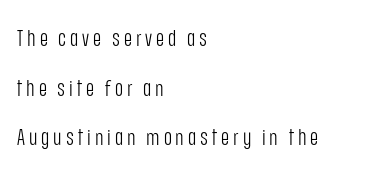
Q: Is the text bold? A: No.
Q: Is the text italic (slanted)? A: No, it is upright.
Q: Is the text underlined? A: No.
Q: How is the paragraph aligned? A: Left-aligned.
Q: Is the spacing between lines tight, normal or loose? A: Loose.
